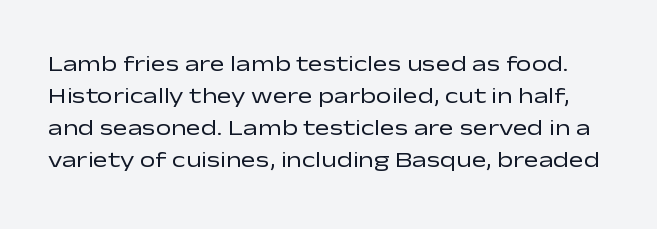
Q: Is the text bold? A: No.
Q: Is the text italic (slanted)? A: No, it is upright.
Q: Is the text underlined? A: No.
Q: Is the spacing between letters normal or unusually wide? A: Normal.
Q: Is the spacing between lines tight, normal or loose? A: Normal.
